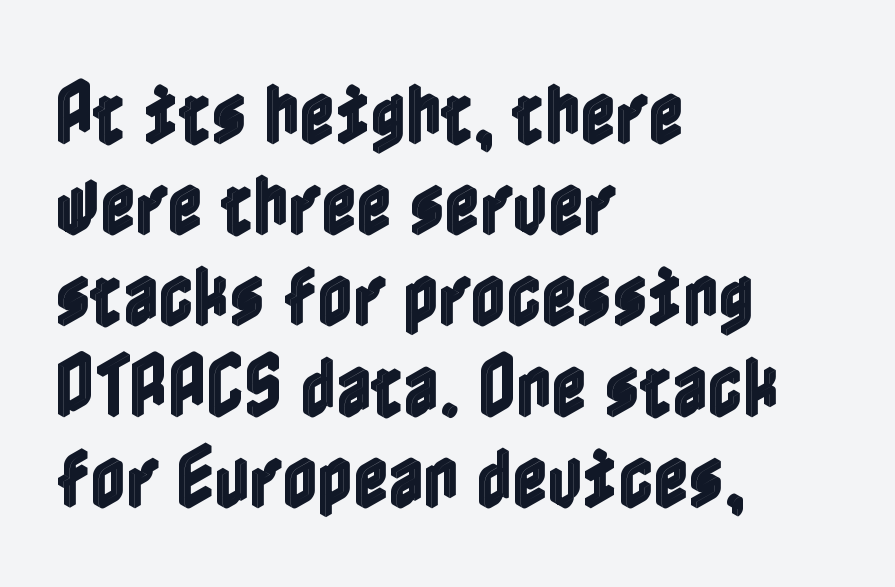
Q: Is the text italic (slanted)? A: No, it is upright.
Q: Is the text underlined? A: No.
Q: How is the paragraph aligned? A: Left-aligned.
Q: Is the spacing between letters normal or unusually wide? A: Normal.
Q: Is the spacing between lines tight, normal or loose? A: Normal.
Q: Width (condensed, normal, or wide)? A: Condensed.
Q: x-height? A: Medium.
